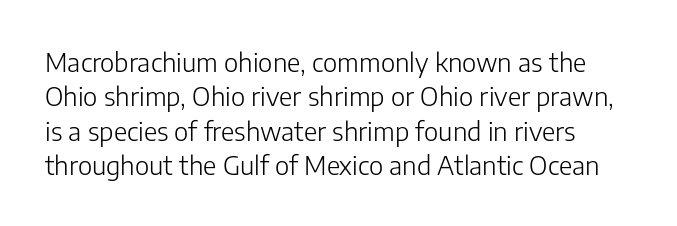
{"italic": "no", "bold": "no", "underline": "no", "line_spacing": "normal", "line_spacing_ratio": 1.32, "letter_spacing": "normal", "letter_spacing_em": 0.0, "glyph_px": 26}
